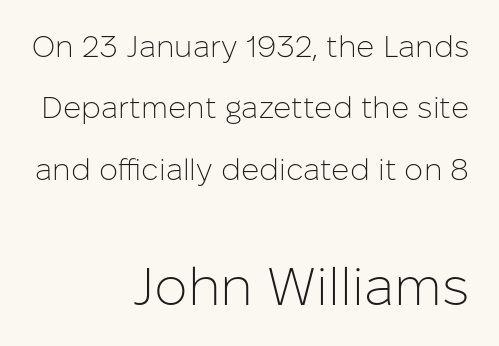
{"serif": "no", "italic": "no", "bold": "no", "weight": "light", "width": "normal", "stroke_contrast": "low", "x_height": "medium", "monospaced": "no", "underline": "no", "align": "right", "line_spacing": "loose", "line_spacing_ratio": 2.05, "letter_spacing": "normal", "letter_spacing_em": 0.0, "larger_block": "second", "size_ratio": 1.77, "glyph_px": 53}
